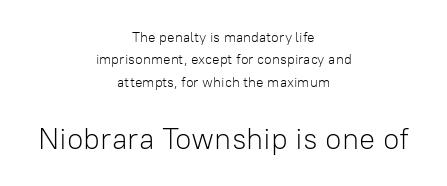
The image shows 30 px light sans-serif type, upright; set centered, normal line spacing (1.59x), normal letter spacing, not underlined; the second (bottom) block is 2.14x larger; low stroke contrast and a medium x-height.
